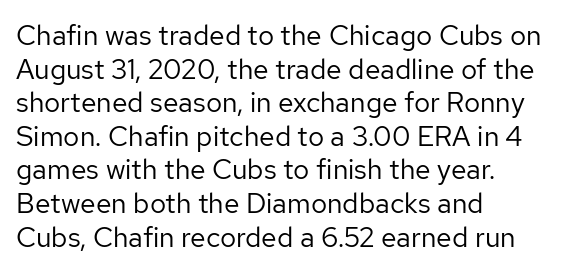
Each stroke keeps to a modest, everyday thickness or less. Plain, unruled lines of type. Which margin do the lines hug? The left one — the right edge is uneven. The letters advance in unequal steps, a hallmark of proportional type. Are there feet on the stems? There aren't — it's a sans. Standard letterfit; no display-style spreading of the glyphs.
